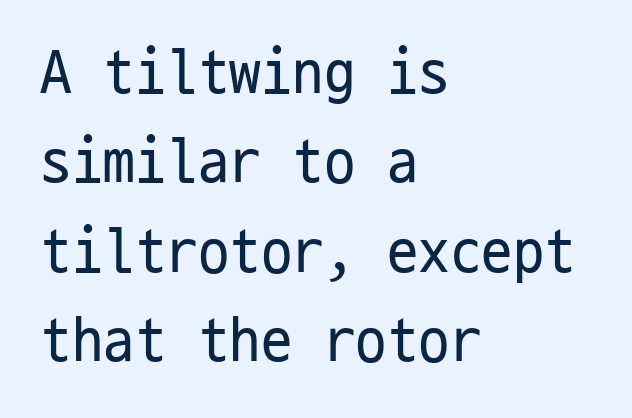
{"serif": "no", "italic": "no", "bold": "no", "weight": "regular", "width": "condensed", "stroke_contrast": "low", "x_height": "medium", "monospaced": "yes", "underline": "no", "align": "left", "line_spacing": "normal", "line_spacing_ratio": 1.42, "letter_spacing": "normal", "letter_spacing_em": 0.0, "glyph_px": 63}
